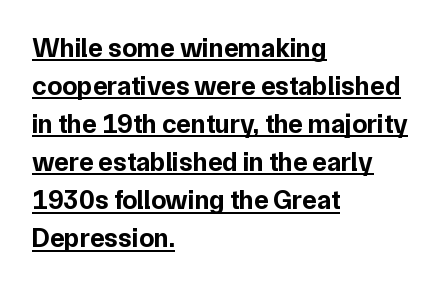
Q: Is the text bold? A: Yes.
Q: Is the text italic (slanted)? A: No, it is upright.
Q: Is the text underlined? A: Yes.
Q: How is the paragraph aligned? A: Left-aligned.
Q: Is the spacing between letters normal or unusually wide? A: Normal.
Q: Is the spacing between lines tight, normal or loose? A: Normal.
